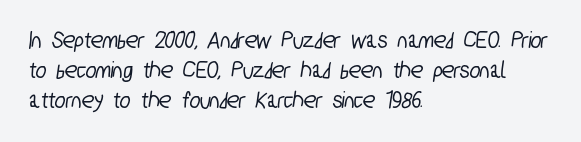
{"underline": "no", "align": "left", "line_spacing_ratio": 1.21, "letter_spacing": "normal", "letter_spacing_em": 0.0, "glyph_px": 25}
